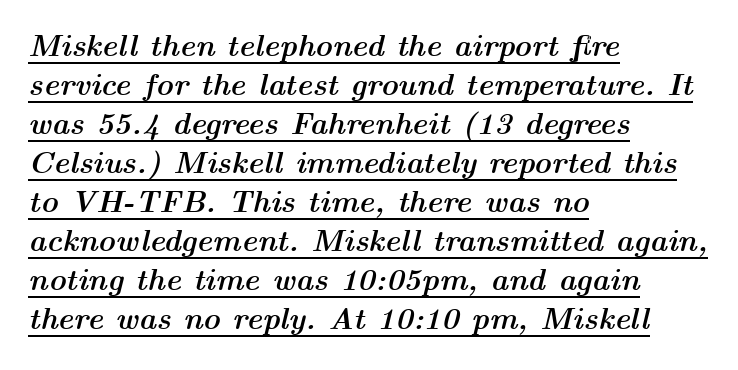
The image shows 30 px semibold, wide type, italic (leaning right); set left-aligned, normal line spacing (1.3x), normal letter spacing, underlined; medium stroke contrast and a medium x-height.
